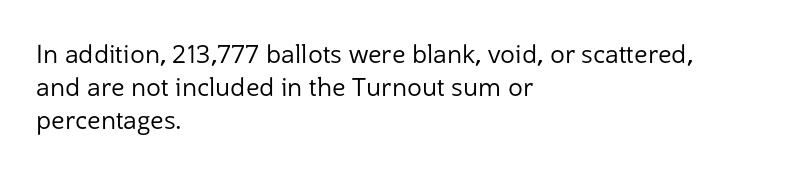
Q: Is the text bold? A: No.
Q: Is the text italic (slanted)? A: No, it is upright.
Q: Is the text underlined? A: No.
Q: How is the paragraph aligned? A: Left-aligned.
Q: Is the spacing between letters normal or unusually wide? A: Normal.
Q: Is the spacing between lines tight, normal or loose? A: Normal.
